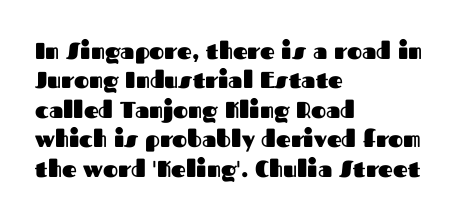
{"italic": "no", "bold": "yes", "underline": "no", "align": "left", "line_spacing": "normal", "line_spacing_ratio": 1.28, "letter_spacing": "normal", "letter_spacing_em": 0.0, "glyph_px": 23}
